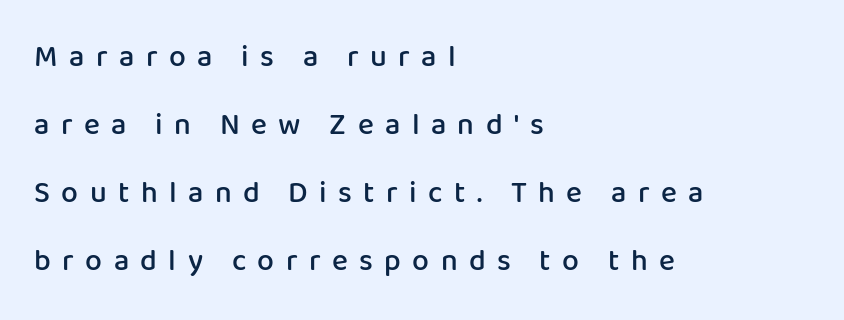
Clear beneath every line of the passage. A fair bit of extra ink — the face is semibold, not bold. Is the block centered? No — it sits flush against the left margin. Ascenders rise straight up at ninety degrees. The passage shown has open, widely tracked lettering throughout.
